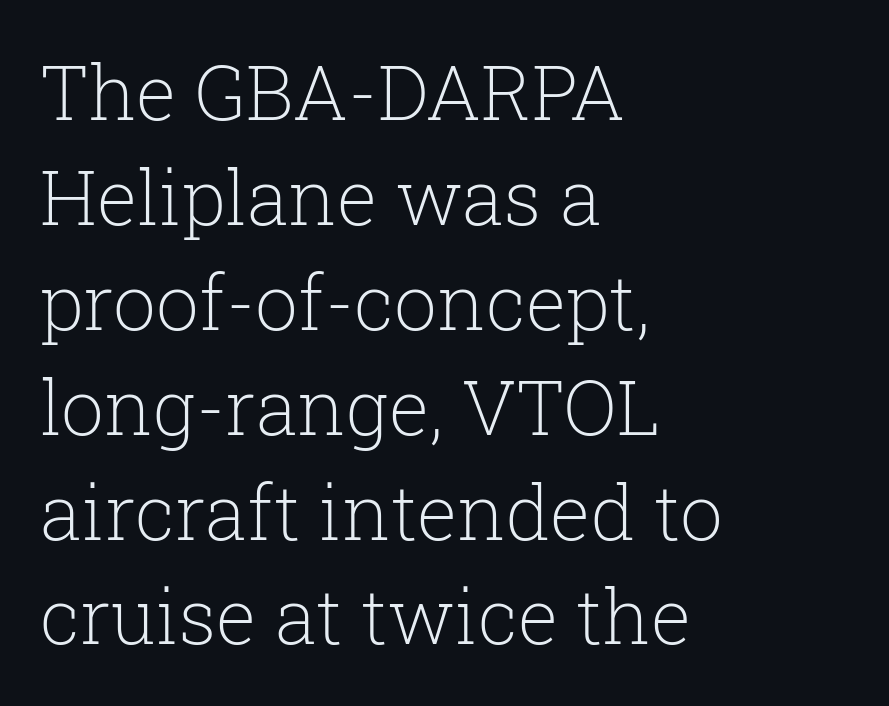
The image shows 76 px light serif type, upright; set left-aligned, normal line spacing (1.38x), normal letter spacing, not underlined; low stroke contrast and a medium x-height.
